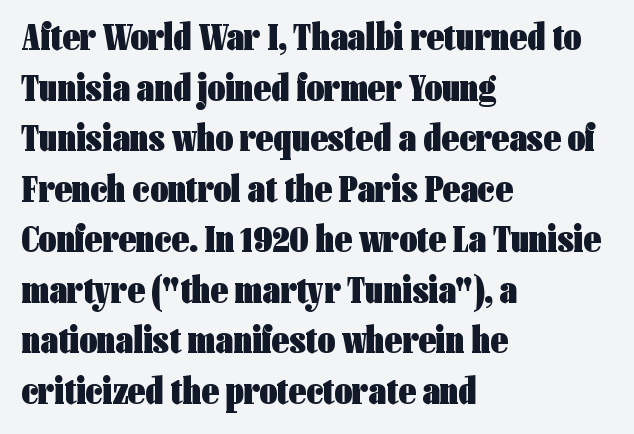
{"serif": "no", "italic": "no", "bold": "yes", "weight": "heavy", "width": "condensed", "stroke_contrast": "low", "x_height": "medium", "monospaced": "no", "underline": "no", "align": "left", "line_spacing": "normal", "line_spacing_ratio": 1.33, "letter_spacing": "normal", "letter_spacing_em": 0.0, "glyph_px": 38}
